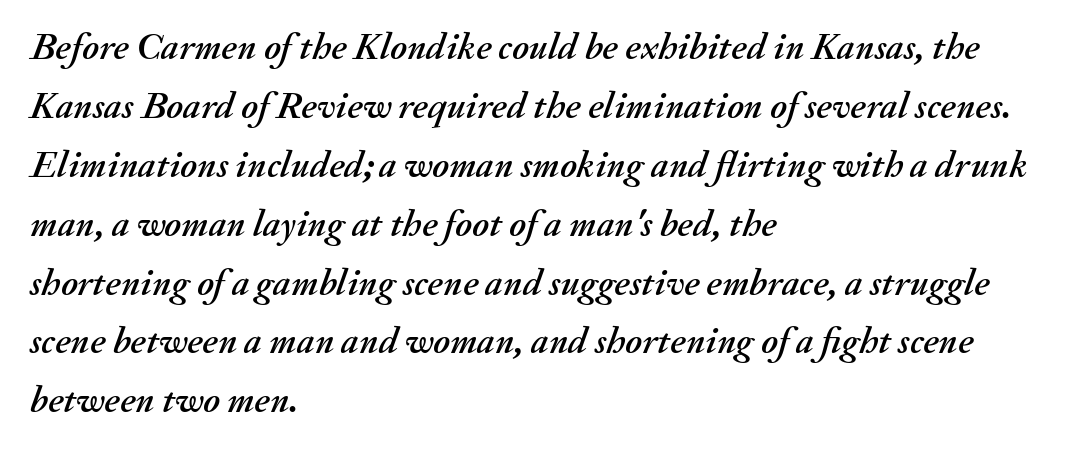
{"italic": "yes", "lean": "right", "slant_degrees": 20, "width": "normal", "stroke_contrast": "medium", "x_height": "small", "monospaced": "no", "underline": "no", "align": "left", "line_spacing": "normal", "line_spacing_ratio": 1.55, "letter_spacing": "normal", "letter_spacing_em": 0.0, "glyph_px": 38}
